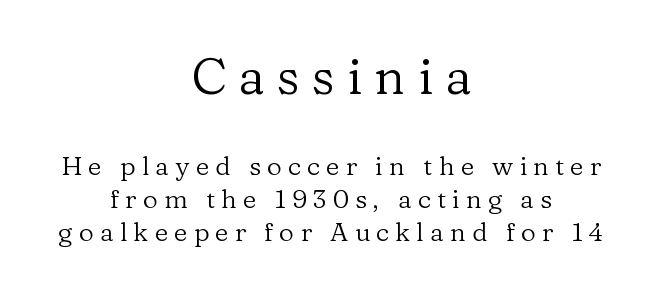
Q: Is the text bold? A: No.
Q: Is the text italic (slanted)? A: No, it is upright.
Q: Is the typeface a serif or a sans-serif typeface? A: Serif.
Q: Is the text underlined? A: No.
Q: How is the paragraph aligned? A: Centered.
Q: Is the spacing between letters normal or unusually wide? A: Unusually wide.
Q: Is the spacing between lines tight, normal or loose? A: Normal.
Q: Which block of text is set in a larger size, the first (top) or the second (bottom)? A: The first (top) one.
Q: Width (condensed, normal, or wide)? A: Normal.
Q: Stroke contrast? A: Low.
Q: x-height? A: Medium.
Q: Monospaced? A: No.
